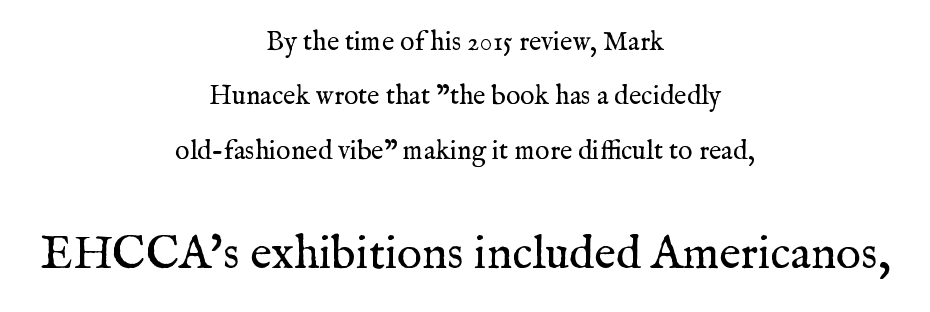
The image shows 47 px regular-weight serif type, upright; set centered, loose line spacing (2.01x), normal letter spacing, not underlined; the second (bottom) block is 1.74x larger; medium stroke contrast and a medium x-height.
